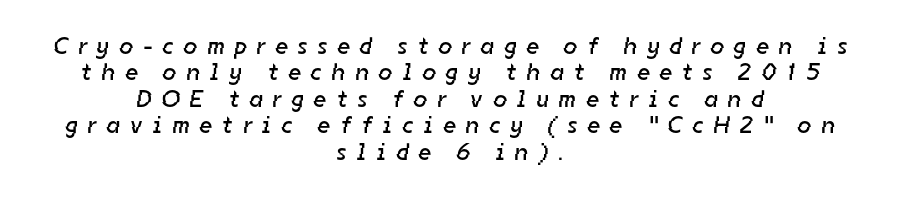
Q: Is the text bold? A: No.
Q: Is the text underlined? A: No.
Q: How is the paragraph aligned? A: Centered.
Q: Is the spacing between letters normal or unusually wide? A: Unusually wide.
Q: Is the spacing between lines tight, normal or loose? A: Tight.
